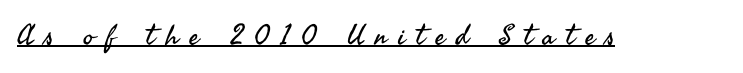
Emphasis is given by a line drawn under the lettering. No heavy texture on the line: the type isn't bold. Think of a printed novel: that variable character pitch is what you see here. The face used here is rendered with a markedly widened letterfit.
